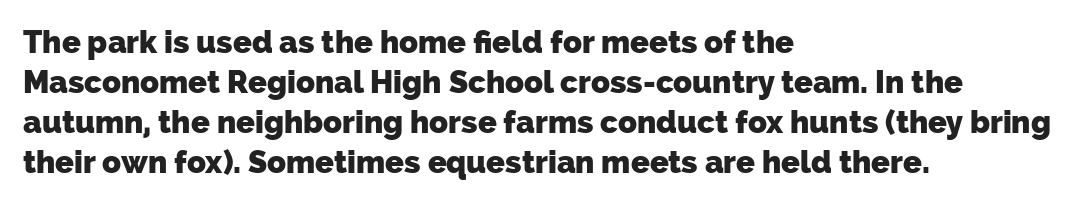
Baseline-to-baseline distance is the conventional proportion of letter height. The letterforms sit shoulder to shoulder at normal distance. The characters display no serif detailing; their extremities are plain. The face used here is proportionally spaced, like ordinary book or web type.
